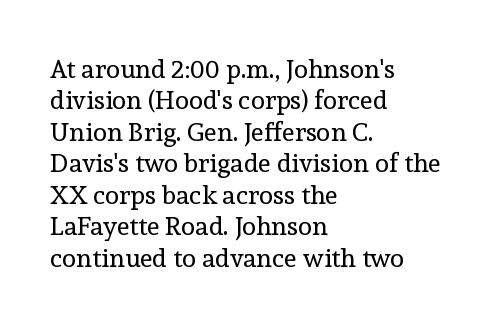
The image shows 26 px text type, upright; set left-aligned, line spacing 1.21x, normal letter spacing, not underlined.
